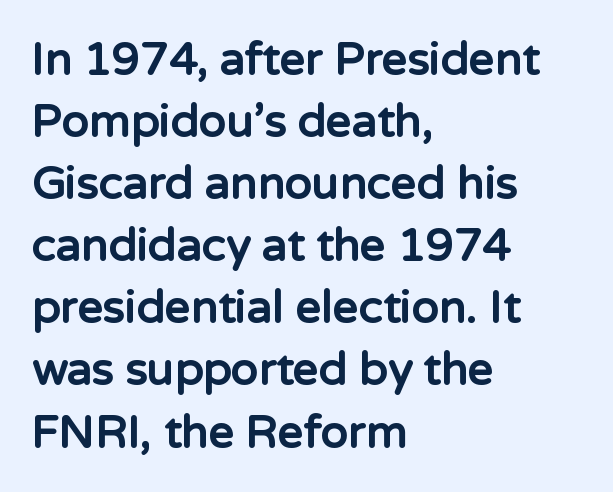
{"serif": "no", "italic": "no", "bold": "yes", "weight": "bold", "width": "normal", "stroke_contrast": "low", "x_height": "medium", "monospaced": "no", "underline": "no", "align": "left", "line_spacing": "normal", "line_spacing_ratio": 1.38, "letter_spacing": "normal", "letter_spacing_em": 0.0, "glyph_px": 45}
